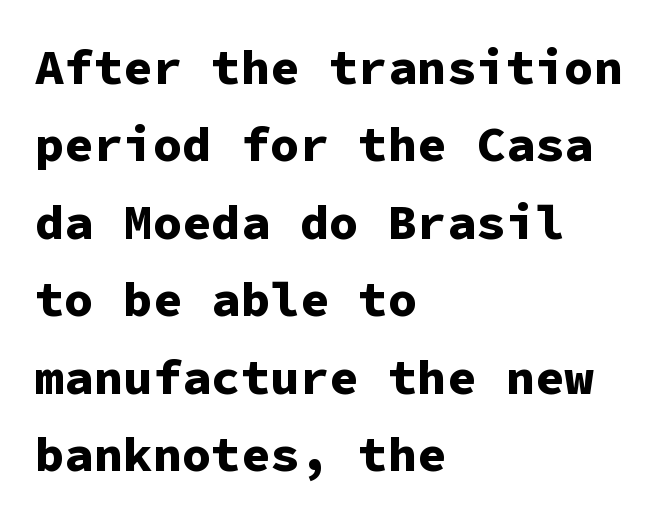
Q: Is the text bold? A: Yes.
Q: Is the text italic (slanted)? A: No, it is upright.
Q: Is the typeface a serif or a sans-serif typeface? A: Sans-serif.
Q: Is the text underlined? A: No.
Q: How is the paragraph aligned? A: Left-aligned.
Q: Is the spacing between letters normal or unusually wide? A: Normal.
Q: Is the spacing between lines tight, normal or loose? A: Normal.
Q: Width (condensed, normal, or wide)? A: Normal.
Q: Stroke contrast? A: Low.
Q: x-height? A: Medium.
Q: Monospaced? A: Yes.
